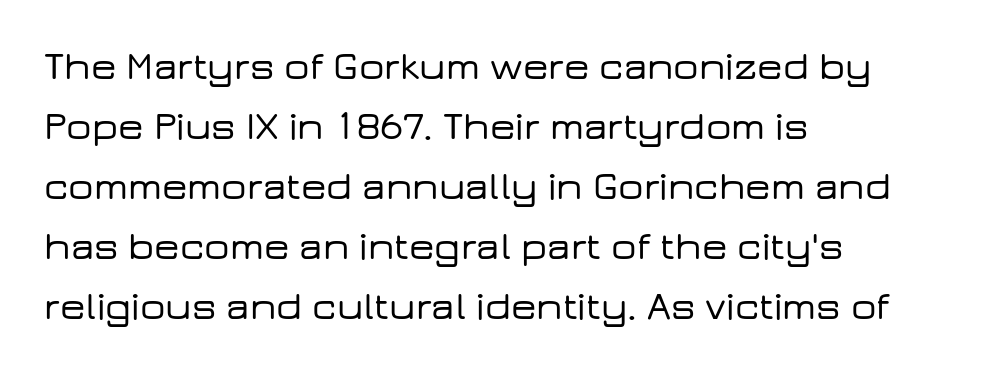
The image shows 40 px wide sans-serif type, upright; set left-aligned, normal line spacing (1.5x), normal letter spacing, not underlined; low stroke contrast and a medium x-height.
